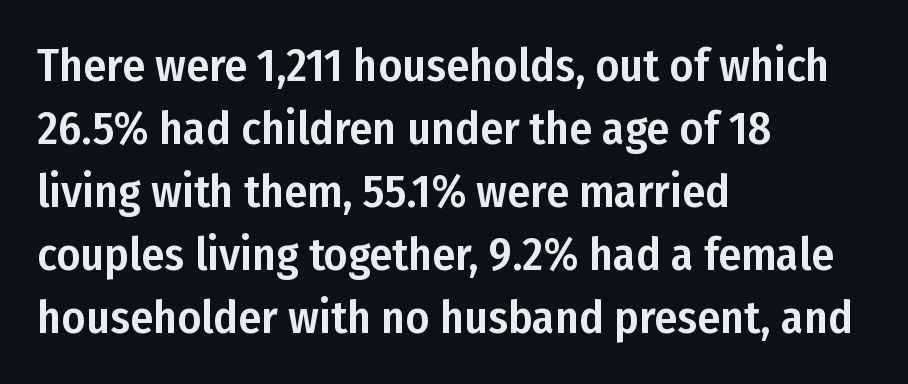
{"serif": "no", "italic": "no", "width": "condensed", "stroke_contrast": "low", "x_height": "medium", "monospaced": "no", "underline": "no", "align": "left", "line_spacing": "normal", "line_spacing_ratio": 1.37, "letter_spacing": "normal", "letter_spacing_em": 0.0, "glyph_px": 46}
